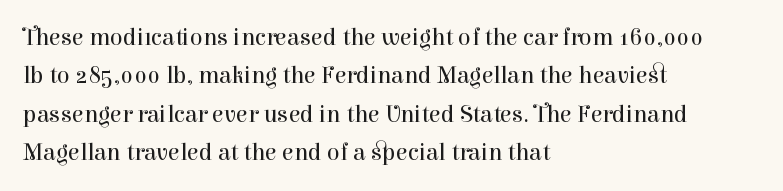
The image shows 24 px text type, upright; set left-aligned, normal line spacing (1.6x), normal letter spacing, not underlined.
